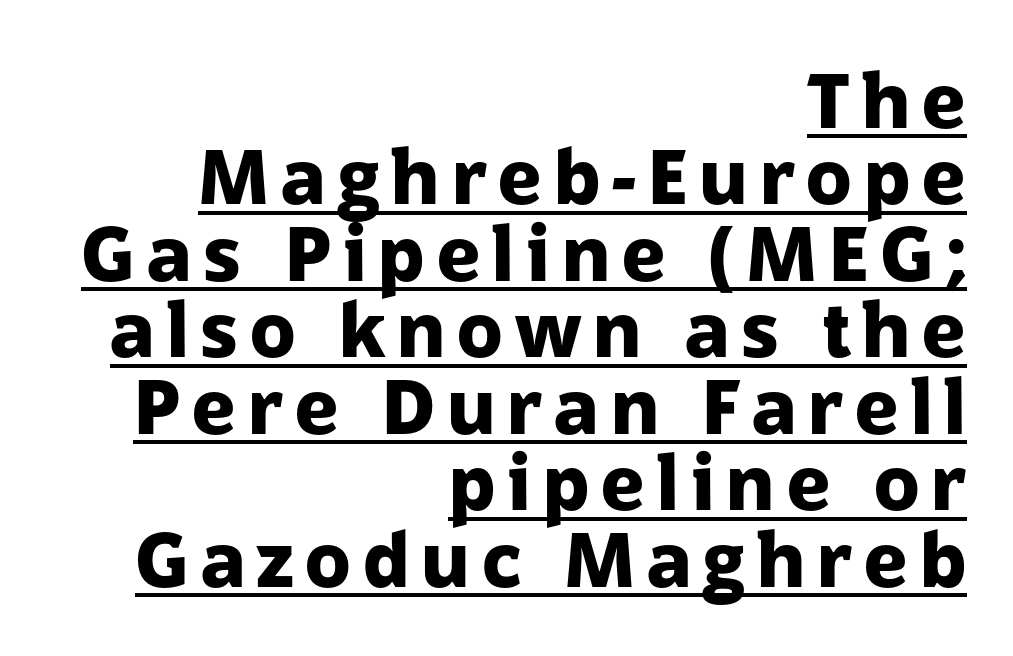
The image shows 75 px heavy sans-serif type, upright; set right-aligned, tight line spacing (1.02x), underlined; low stroke contrast and a medium x-height.
